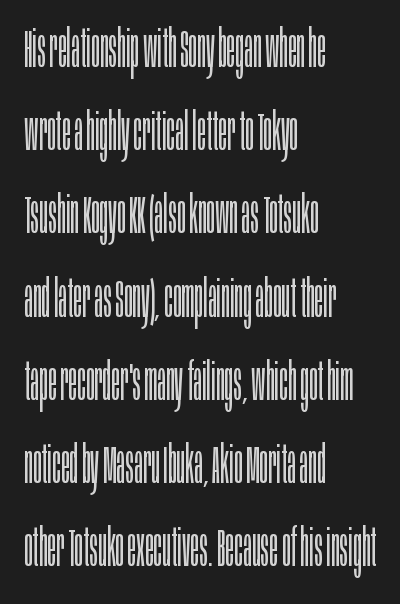
You could not count columns in this text — the font is proportionally spaced. The line-height multiplier appears to be the usual default. The space beneath each line is pristine and unruled. The rendering shows plain stroke endings on the letterforms — a sans-serif design.
